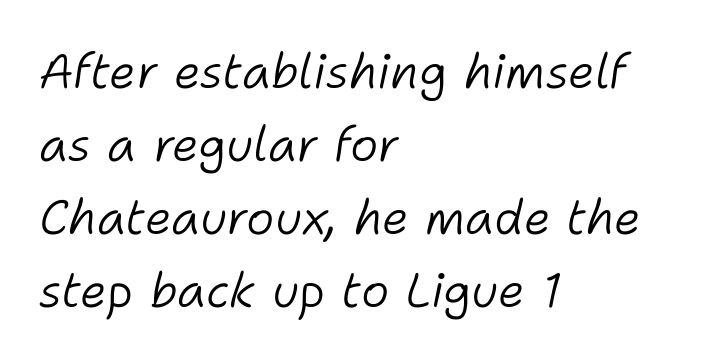
The image shows 48 px light type, italic (leaning right); set left-aligned, normal line spacing (1.52x), normal letter spacing, not underlined; low stroke contrast and a medium x-height.
